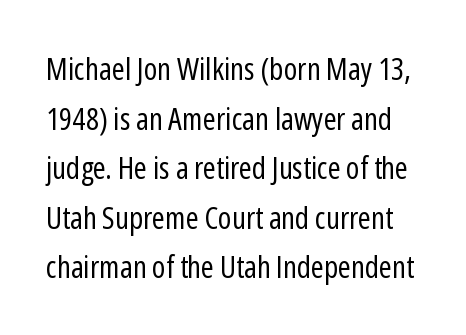
Q: Is the text bold? A: No.
Q: Is the text italic (slanted)? A: No, it is upright.
Q: Is the typeface a serif or a sans-serif typeface? A: Sans-serif.
Q: Is the text underlined? A: No.
Q: Is the spacing between letters normal or unusually wide? A: Normal.
Q: Is the spacing between lines tight, normal or loose? A: Normal.
Q: Width (condensed, normal, or wide)? A: Condensed.
Q: Stroke contrast? A: Low.
Q: x-height? A: Medium.
Q: Monospaced? A: No.
